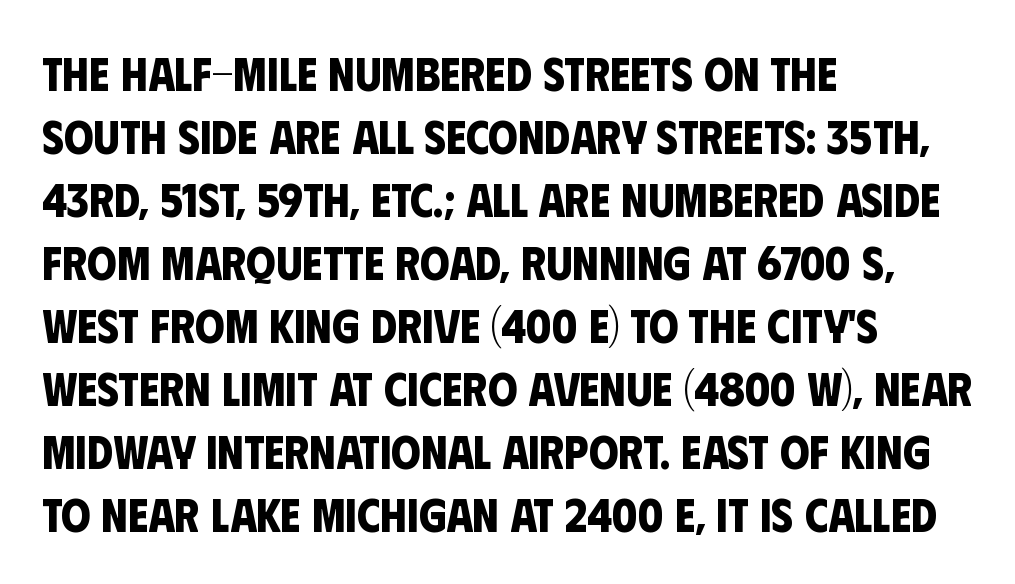
The image shows 47 px bold, condensed sans-serif type; set left-aligned, normal line spacing (1.34x), normal letter spacing, not underlined; low stroke contrast and a large x-height.
